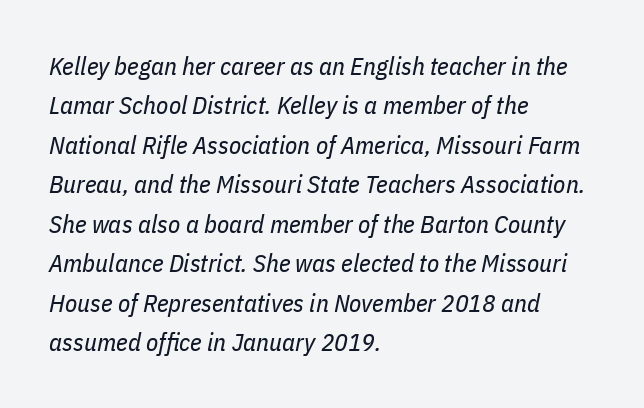
The rendering anchors every line to the left-hand side. Slanted lettering throughout. Evenly set lines give the paragraph a standard silhouette. Words float on clear page, feet unadorned. The weight tops out at a normal text grade. Students, note that the glyphs here touch the page at normal intervals.
